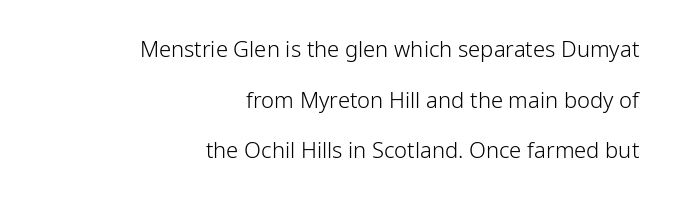
Unbolded letterforms with no extra heft. The ragged edge is on the left, which tells us the setting is flush right. The lettering holds an erect, upright posture throughout. Honestly, the letter spacing is just normal — you wouldn't notice it.
